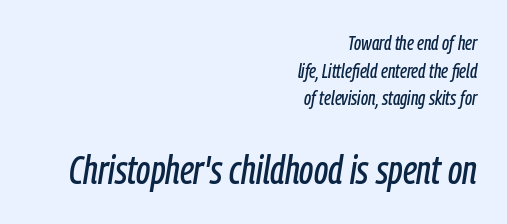
{"italic": "yes", "lean": "right", "slant_degrees": 9, "width": "condensed", "stroke_contrast": "low", "x_height": "medium", "monospaced": "no", "underline": "no", "align": "right", "line_spacing": "normal", "line_spacing_ratio": 1.38, "letter_spacing": "normal", "letter_spacing_em": 0.0, "larger_block": "second", "size_ratio": 2.0, "glyph_px": 40}
